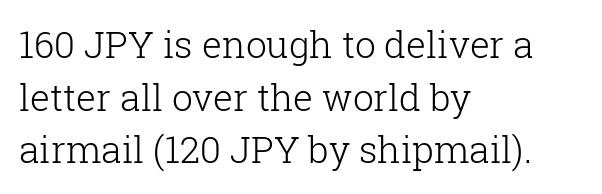
{"serif": "yes", "italic": "no", "bold": "no", "weight": "light", "width": "normal", "stroke_contrast": "low", "x_height": "medium", "monospaced": "no", "underline": "no", "align": "left", "line_spacing": "normal", "line_spacing_ratio": 1.42, "letter_spacing": "normal", "letter_spacing_em": 0.0, "glyph_px": 37}
